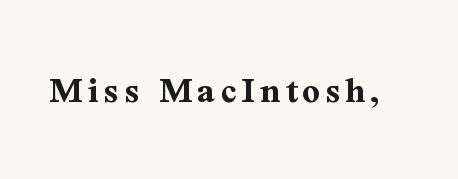
{"serif": "yes", "italic": "no", "bold": "yes", "weight": "bold", "width": "normal", "stroke_contrast": "medium", "x_height": "medium", "monospaced": "no", "underline": "no", "glyph_px": 39}
